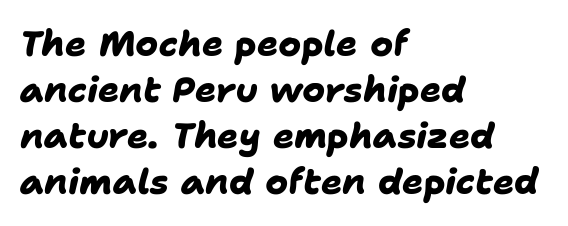
Q: Is the text bold? A: Yes.
Q: Is the typeface a serif or a sans-serif typeface? A: Sans-serif.
Q: Is the text underlined? A: No.
Q: How is the paragraph aligned? A: Left-aligned.
Q: Is the spacing between letters normal or unusually wide? A: Normal.
Q: Is the spacing between lines tight, normal or loose? A: Normal.
Q: Width (condensed, normal, or wide)? A: Normal.
Q: Stroke contrast? A: Low.
Q: x-height? A: Medium.
Q: Monospaced? A: No.
